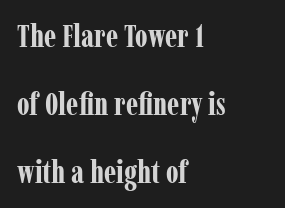
Type without underlining. Short and long lines alike share a common starting point at left. Here the glyphs are tracked normally, forming tight word shapes. Ordinary non-slanted type is in use. Every letter is thick-stroked: bold, no question.
